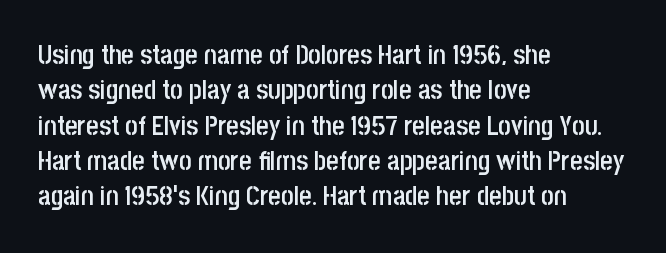
Q: Is the text bold? A: Semi-bold.
Q: Is the text italic (slanted)? A: No, it is upright.
Q: Is the text underlined? A: No.
Q: How is the paragraph aligned? A: Left-aligned.
Q: Is the spacing between letters normal or unusually wide? A: Normal.
Q: Is the spacing between lines tight, normal or loose? A: Normal.
